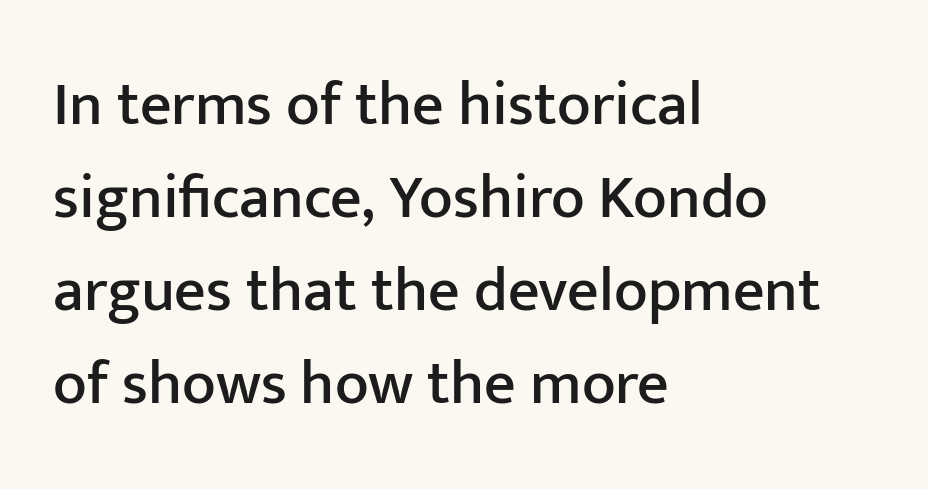
The strip under each line holds only bare page. You could call the tracking neutral — neither tight nor loose. Ascenders rise straight up at ninety degrees. In terms of leading, this rendering sits right in the middle.
